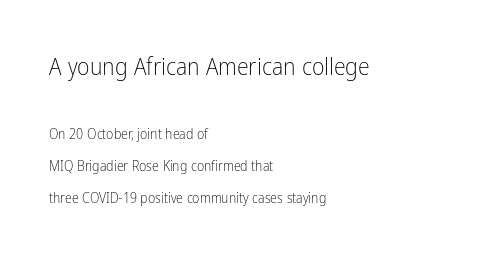
The image shows 24 px text type, upright; set left-aligned, loose line spacing (2.31x), normal letter spacing, not underlined; the first (top) block is 1.71x larger.
